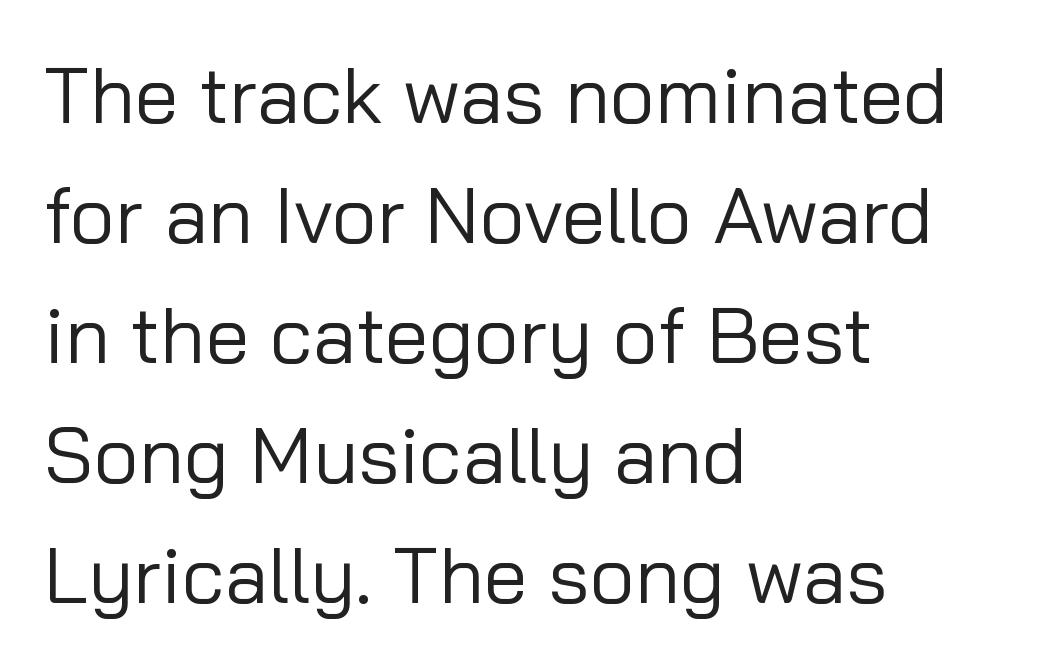
Q: Is the text bold? A: No.
Q: Is the text italic (slanted)? A: No, it is upright.
Q: Is the typeface a serif or a sans-serif typeface? A: Sans-serif.
Q: Is the text underlined? A: No.
Q: How is the paragraph aligned? A: Left-aligned.
Q: Is the spacing between letters normal or unusually wide? A: Normal.
Q: Is the spacing between lines tight, normal or loose? A: Normal.
Q: Width (condensed, normal, or wide)? A: Normal.
Q: Stroke contrast? A: Low.
Q: x-height? A: Medium.
Q: Monospaced? A: No.
